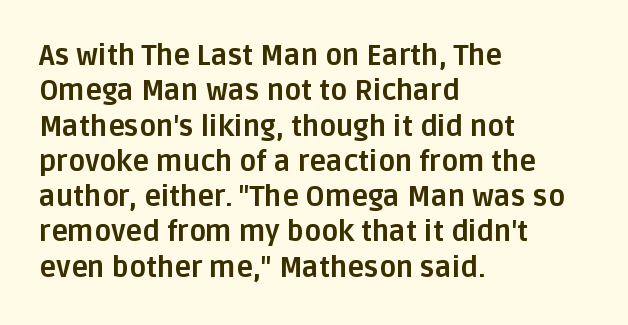
Think of a printed novel: that variable character pitch is what you see here. Honestly, the row spacing looks completely unremarkable. Nothing sits at the stroke ends, so this counts as sans-serif. You can tell it's not italic because the verticals are truly vertical. Is the type bold? Yes — the strokes are clearly thick and heavy.
